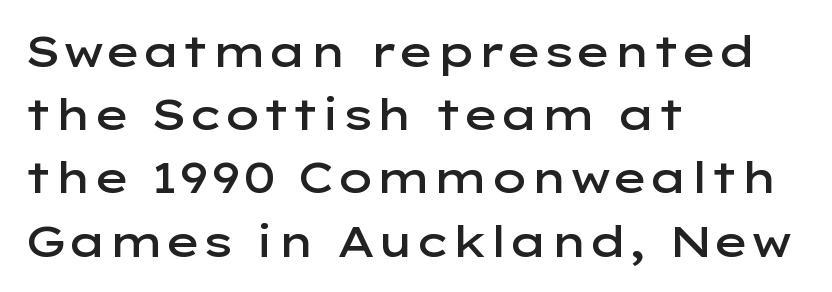
Serif or sans? Sans — the stroke terminals are bare. Quick note: underline off. Inter-character spacing is left at the font's built-in metrics. Character widths vary here, with narrow letters taking less room than wide ones.
